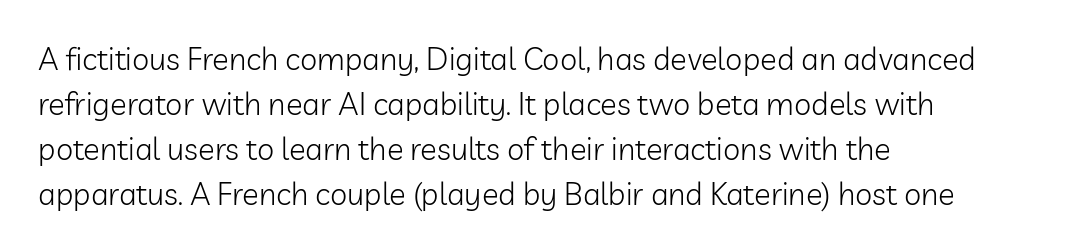
Spacing verdict: proportional, widths tailored to each character. Stroke mass is kept to a normal reading level or below. A typesetter would call this zero additional tracking. Students, observe: this is what conventionally led text looks like.
